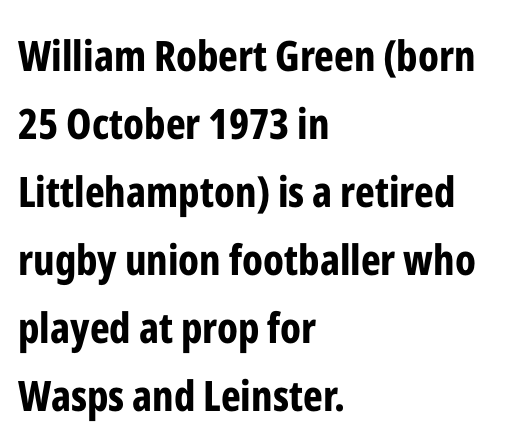
The image shows 42 px bold, condensed sans-serif type, upright; set left-aligned, normal line spacing (1.62x), normal letter spacing, not underlined; low stroke contrast and a medium x-height.
